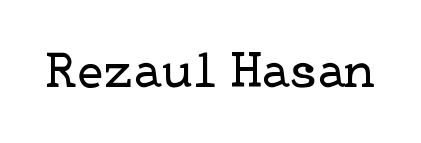
Does the type have serifs? Yes, each stem ends in a small foot. Tracking value appears to be zero — textbook default spacing. Posture: upright roman. The passage shown is not underscored anywhere.
